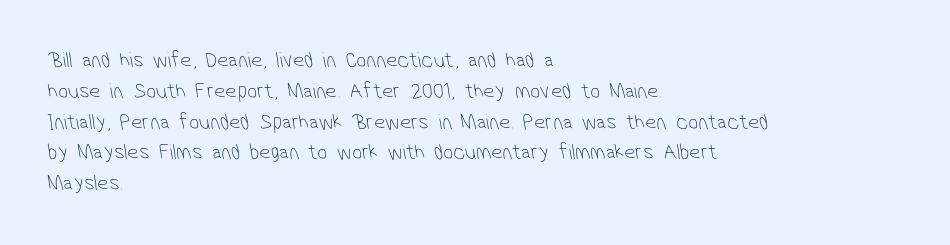
Glance below the letters and you will spot only blank space. Vertical spacing — default. Spacing between characters is what you'd get straight out of the box. Does the copy run flush right? No — it runs flush left. The typeface has the unassuming heft of standard copy or less.
